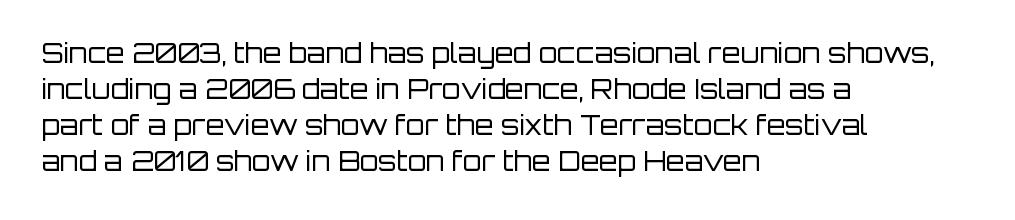
The image shows 27 px text type, upright; set left-aligned, normal line spacing (1.33x), normal letter spacing, not underlined.
